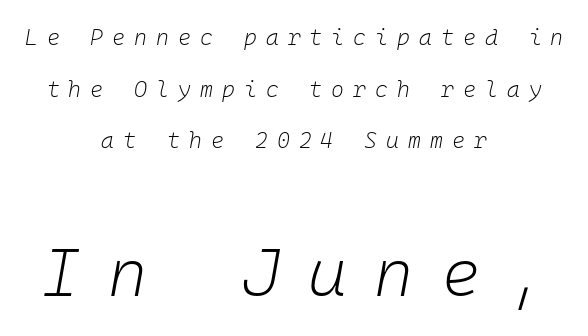
Q: Is the text bold? A: No.
Q: Is the text italic (slanted)? A: Yes, it leans right by about 10 degrees.
Q: Is the text underlined? A: No.
Q: How is the paragraph aligned? A: Centered.
Q: Is the spacing between letters normal or unusually wide? A: Unusually wide.
Q: Is the spacing between lines tight, normal or loose? A: Loose.
Q: Which block of text is set in a larger size, the first (top) or the second (bottom)? A: The second (bottom) one.
Q: Width (condensed, normal, or wide)? A: Normal.
Q: Stroke contrast? A: Low.
Q: x-height? A: Medium.
Q: Monospaced? A: Yes.
